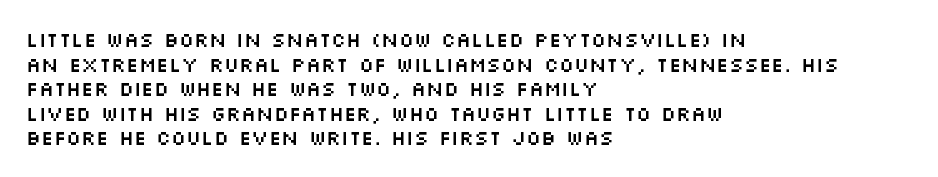
{"italic": "no", "underline": "no", "align": "left", "line_spacing_ratio": 1.23, "letter_spacing": "normal", "letter_spacing_em": 0.0, "glyph_px": 20}
